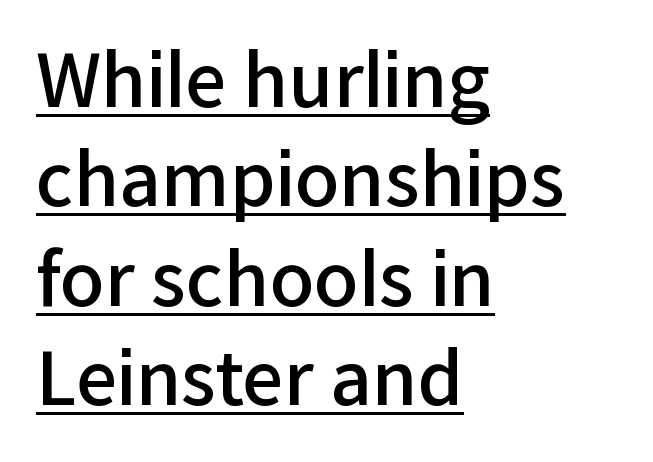
Q: Is the text bold? A: Semi-bold.
Q: Is the text italic (slanted)? A: No, it is upright.
Q: Is the typeface a serif or a sans-serif typeface? A: Sans-serif.
Q: Is the text underlined? A: Yes.
Q: How is the paragraph aligned? A: Left-aligned.
Q: Is the spacing between letters normal or unusually wide? A: Normal.
Q: Is the spacing between lines tight, normal or loose? A: Normal.
Q: Width (condensed, normal, or wide)? A: Normal.
Q: Stroke contrast? A: Low.
Q: x-height? A: Medium.
Q: Monospaced? A: No.
